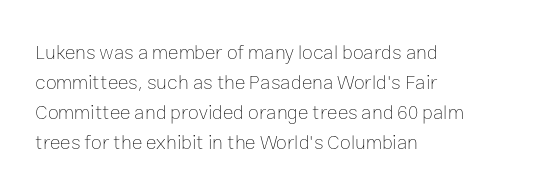
The image shows 20 px text type, upright; set left-aligned, normal line spacing (1.5x), normal letter spacing, not underlined.
